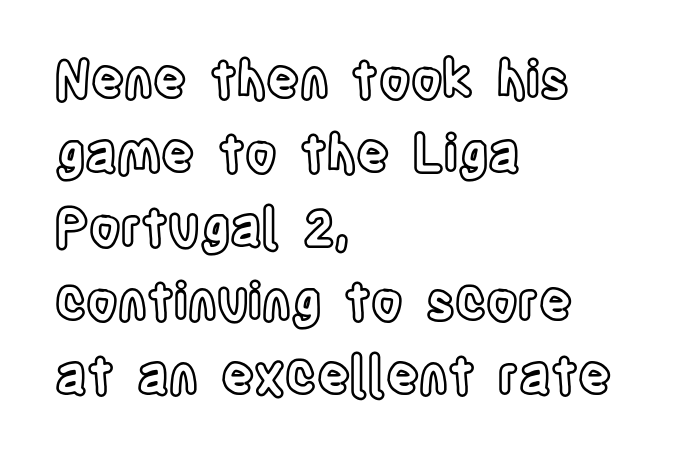
The image shows 51 px condensed type, upright; set left-aligned, normal line spacing (1.45x), normal letter spacing, not underlined; a large x-height.
